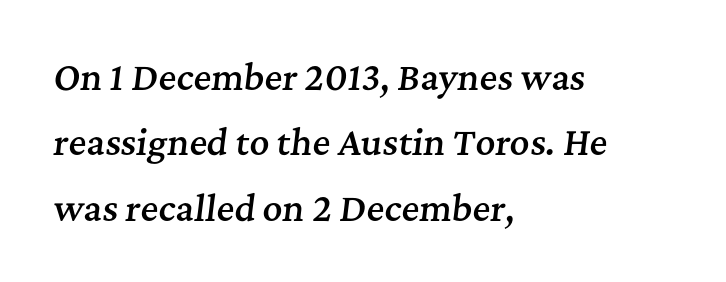
The image shows 34 px semibold serif type, italic (leaning right); set left-aligned, loose line spacing (1.92x), normal letter spacing, not underlined; medium stroke contrast and a medium x-height.
